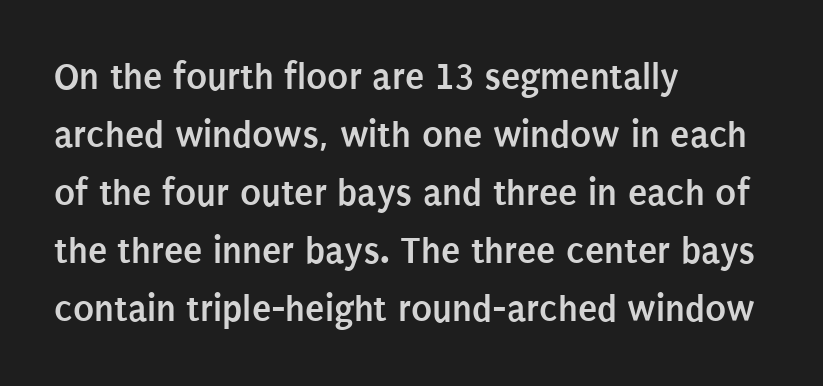
Lines of text with bare space underneath. Baseline-to-baseline distance is the conventional proportion of letter height. A typesetter would call this proportional, since set widths differ per character. Nope, not italic — everything's standing straight. Tracking here is standard; glyphs follow each other at the usual distance. The typesetter chose a ragged-right arrangement here.
